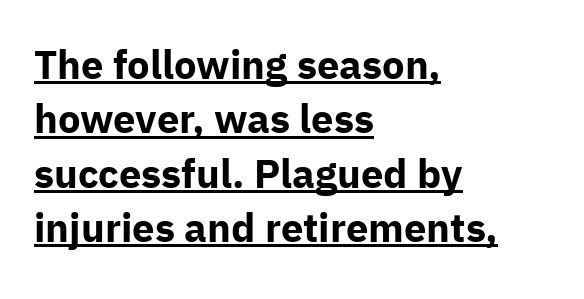
The image shows 40 px bold sans-serif type, upright; set left-aligned, normal line spacing (1.36x), normal letter spacing, underlined; low stroke contrast and a medium x-height.
